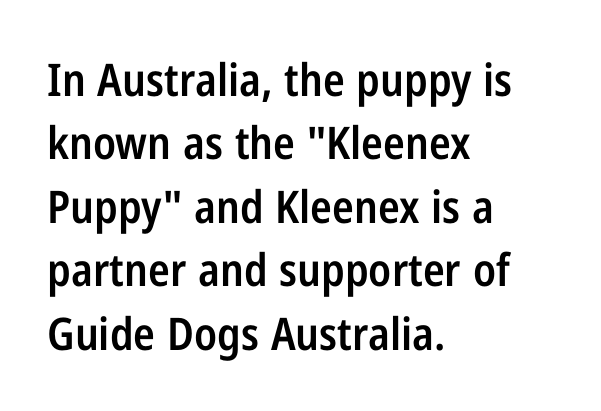
{"serif": "no", "italic": "no", "bold": "semi", "weight": "semibold", "width": "condensed", "stroke_contrast": "low", "x_height": "medium", "monospaced": "no", "underline": "no", "align": "left", "line_spacing": "normal", "line_spacing_ratio": 1.41, "letter_spacing": "normal", "letter_spacing_em": 0.0, "glyph_px": 45}
